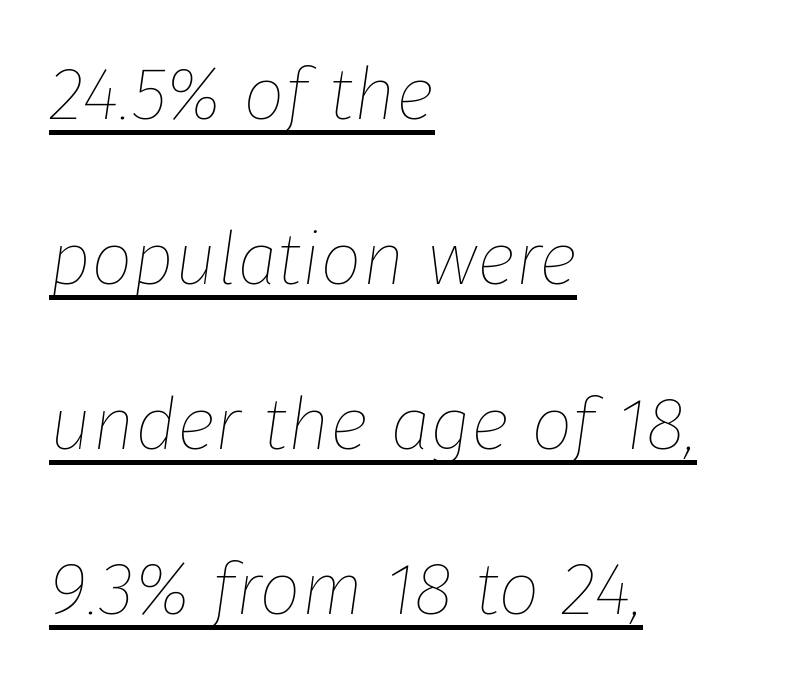
{"italic": "yes", "lean": "right", "slant_degrees": 8, "bold": "no", "weight": "thin", "width": "normal", "stroke_contrast": "low", "x_height": "medium", "monospaced": "no", "underline": "yes", "align": "left", "line_spacing": "loose", "line_spacing_ratio": 2.23, "letter_spacing": "normal", "letter_spacing_em": 0.0, "glyph_px": 74}
